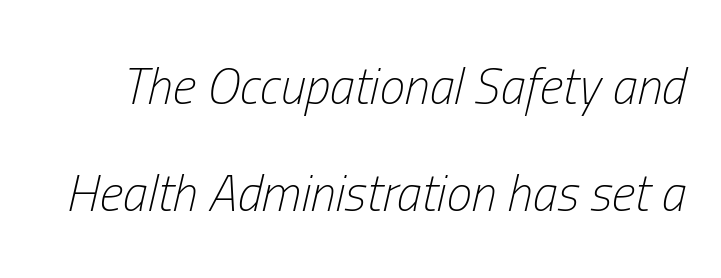
Style check: oblique. Airy leading. What stands out about the letter spacing? Nothing — it is the standard amount. Proportional: the letters do not fall into vertical columns.
